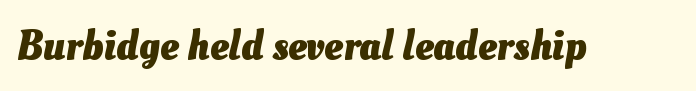
On the weight axis this lands at bold, roughly 700. These lines keep a tight, regular rhythm from letter to letter. Spacing verdict: proportional, widths tailored to each character. The string is rendered with underlining switched off.
